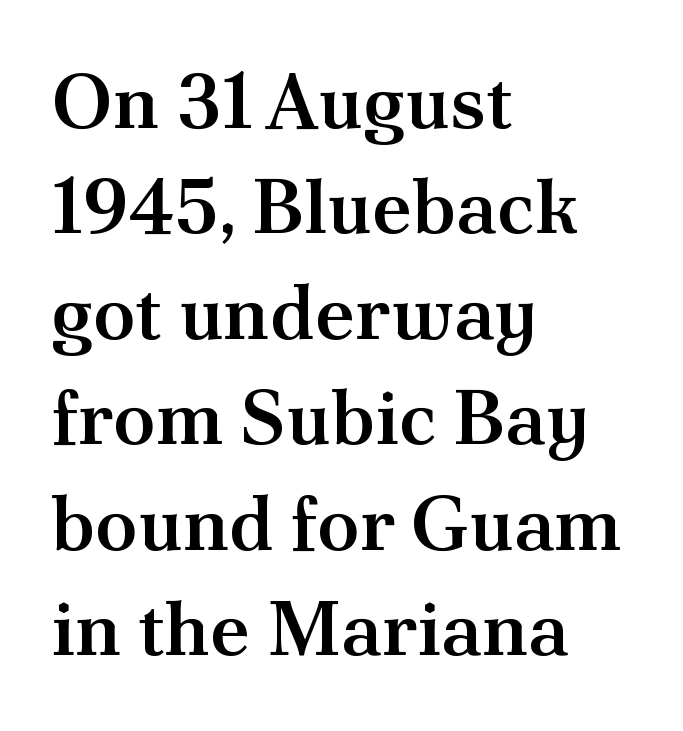
Q: Is the text bold? A: Semi-bold.
Q: Is the text italic (slanted)? A: No, it is upright.
Q: Is the typeface a serif or a sans-serif typeface? A: Serif.
Q: Is the text underlined? A: No.
Q: How is the paragraph aligned? A: Left-aligned.
Q: Is the spacing between letters normal or unusually wide? A: Normal.
Q: Is the spacing between lines tight, normal or loose? A: Normal.
Q: Width (condensed, normal, or wide)? A: Normal.
Q: Stroke contrast? A: Medium.
Q: x-height? A: Small.
Q: Monospaced? A: No.
